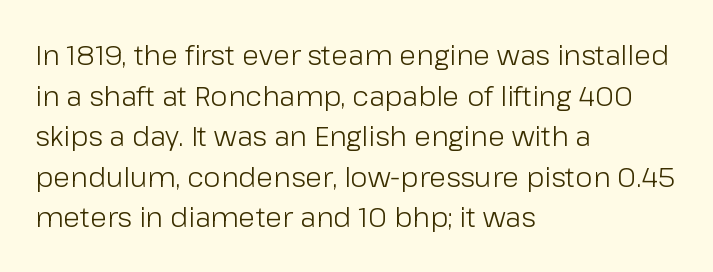
Bare-footed words on every line. You could not count columns in this text — the font is proportionally spaced. Which margin do the lines hug? The left one — the right edge is uneven. Ink coverage per letter is moderate at most.
